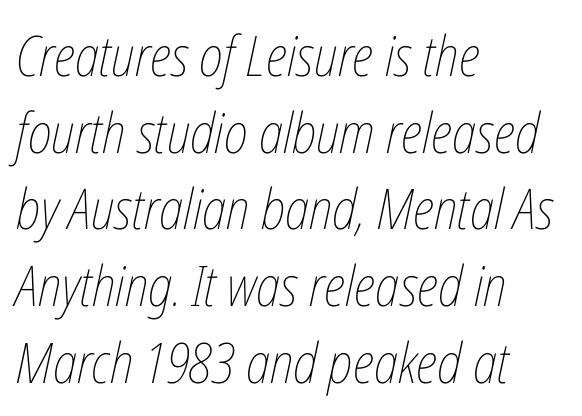
{"italic": "yes", "lean": "right", "slant_degrees": 12, "bold": "no", "weight": "thin", "width": "condensed", "stroke_contrast": "low", "x_height": "medium", "monospaced": "no", "underline": "no", "align": "left", "line_spacing": "normal", "line_spacing_ratio": 1.37, "letter_spacing": "normal", "letter_spacing_em": 0.0, "glyph_px": 56}
